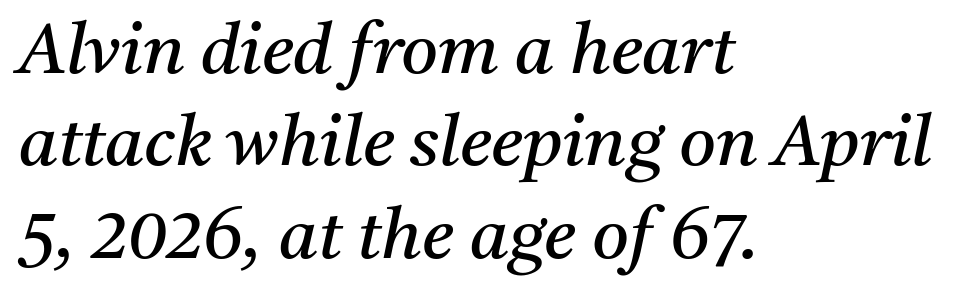
Q: Is the text bold? A: No.
Q: Is the text italic (slanted)? A: Yes, it leans right by about 11 degrees.
Q: Is the typeface a serif or a sans-serif typeface? A: Serif.
Q: Is the text underlined? A: No.
Q: How is the paragraph aligned? A: Left-aligned.
Q: Is the spacing between letters normal or unusually wide? A: Normal.
Q: Is the spacing between lines tight, normal or loose? A: Normal.
Q: Width (condensed, normal, or wide)? A: Normal.
Q: Stroke contrast? A: Medium.
Q: x-height? A: Medium.
Q: Monospaced? A: No.
